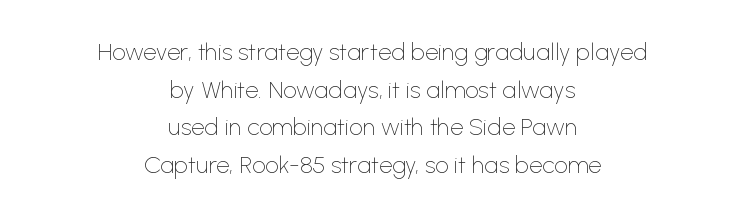
No heavy texture on the line: the type isn't bold. The lettering holds an erect, upright posture throughout. A bare baseline throughout the passage. Vertically, the passage feels balanced, rows spaced as you'd expect. These lines keep a tight, regular rhythm from letter to letter. Centered paragraph, ragged on both sides.
